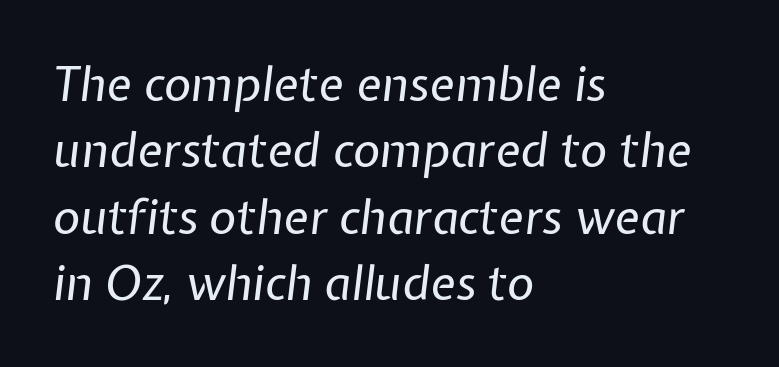
{"italic": "yes", "lean": "right", "slant_degrees": 7, "bold": "no", "weight": "regular", "width": "normal", "stroke_contrast": "low", "x_height": "medium", "monospaced": "no", "underline": "no", "align": "left", "line_spacing": "normal", "line_spacing_ratio": 1.41, "letter_spacing": "normal", "letter_spacing_em": 0.0, "glyph_px": 47}
